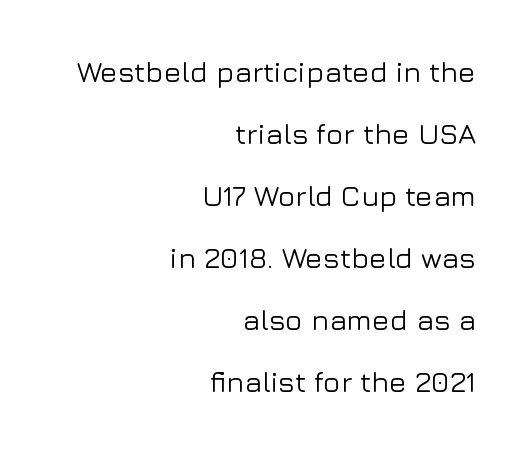
{"serif": "no", "italic": "no", "width": "normal", "stroke_contrast": "low", "x_height": "medium", "monospaced": "no", "underline": "no", "align": "right", "line_spacing": "loose", "line_spacing_ratio": 2.14, "letter_spacing": "normal", "letter_spacing_em": 0.0, "glyph_px": 29}
